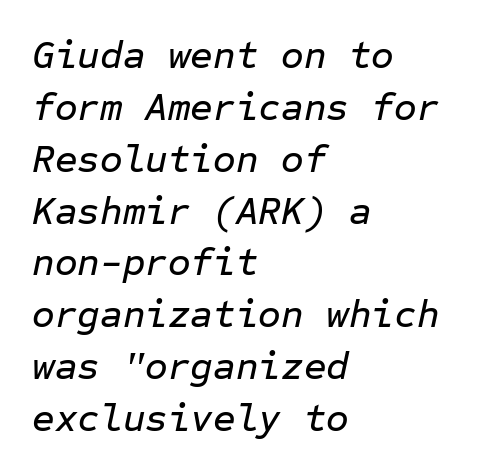
{"italic": "yes", "lean": "right", "slant_degrees": 12, "width": "normal", "stroke_contrast": "low", "x_height": "medium", "monospaced": "yes", "underline": "no", "align": "left", "line_spacing": "normal", "line_spacing_ratio": 1.33, "letter_spacing": "normal", "letter_spacing_em": 0.0, "glyph_px": 39}
